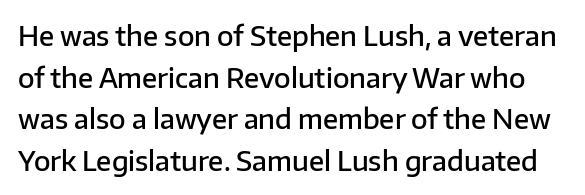
Q: Is the text bold? A: Semi-bold.
Q: Is the text italic (slanted)? A: No, it is upright.
Q: Is the text underlined? A: No.
Q: Is the spacing between letters normal or unusually wide? A: Normal.
Q: Is the spacing between lines tight, normal or loose? A: Normal.
